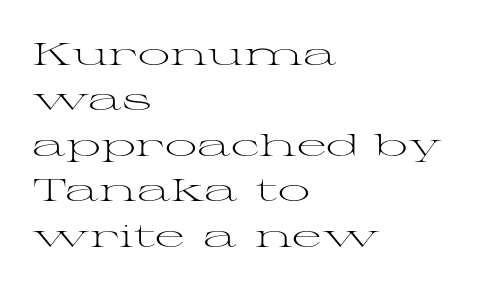
Q: Is the text bold? A: No.
Q: Is the text italic (slanted)? A: No, it is upright.
Q: Is the typeface a serif or a sans-serif typeface? A: Serif.
Q: Is the text underlined? A: No.
Q: How is the paragraph aligned? A: Left-aligned.
Q: Is the spacing between letters normal or unusually wide? A: Normal.
Q: Is the spacing between lines tight, normal or loose? A: Normal.
Q: Width (condensed, normal, or wide)? A: Wide.
Q: Stroke contrast? A: Medium.
Q: x-height? A: Medium.
Q: Monospaced? A: No.
